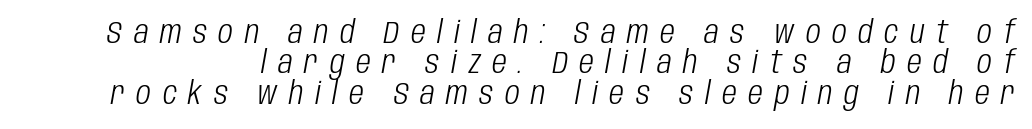
Heft: none added — not bold. Tightly led — the rows are bunched. What stands out about the letter spacing? Its width — letters are far apart. Each row of text sits above clean, open space. A typesetter would call this proportional, since set widths differ per character. Does the lettering tilt? It does — this is italic.
